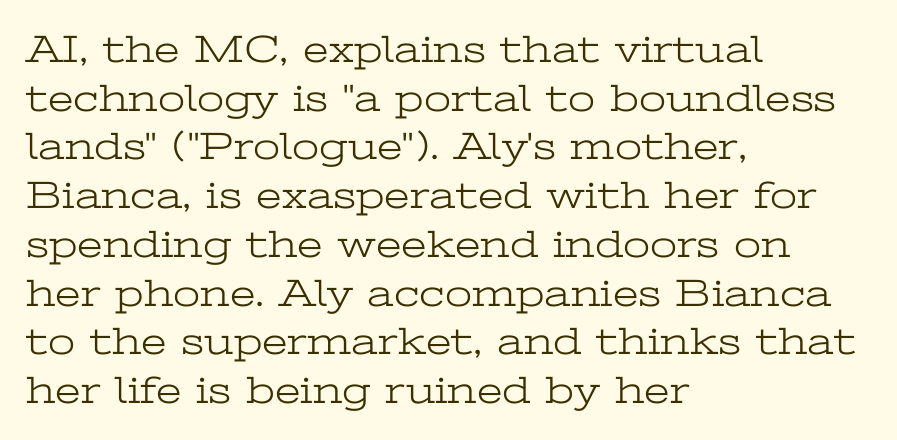
Q: Is the text bold? A: No.
Q: Is the text italic (slanted)? A: No, it is upright.
Q: Is the typeface a serif or a sans-serif typeface? A: Serif.
Q: Is the text underlined? A: No.
Q: How is the paragraph aligned? A: Left-aligned.
Q: Is the spacing between letters normal or unusually wide? A: Normal.
Q: Is the spacing between lines tight, normal or loose? A: Normal.
Q: Width (condensed, normal, or wide)? A: Wide.
Q: Stroke contrast? A: Low.
Q: x-height? A: Medium.
Q: Monospaced? A: No.
